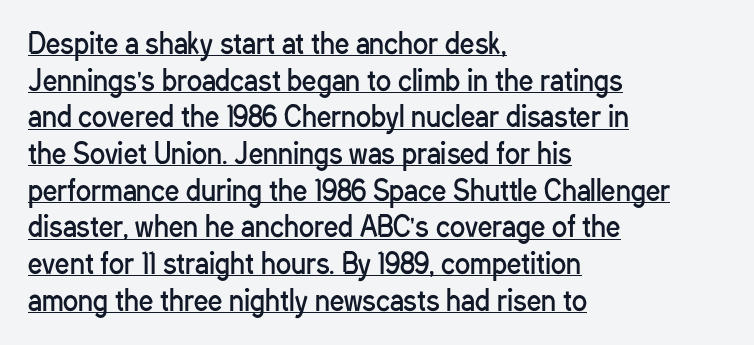
Q: Is the text bold? A: No.
Q: Is the text italic (slanted)? A: No, it is upright.
Q: Is the typeface a serif or a sans-serif typeface? A: Sans-serif.
Q: Is the text underlined? A: Yes.
Q: How is the paragraph aligned? A: Left-aligned.
Q: Is the spacing between letters normal or unusually wide? A: Normal.
Q: Is the spacing between lines tight, normal or loose? A: Normal.
Q: Width (condensed, normal, or wide)? A: Condensed.
Q: Stroke contrast? A: Low.
Q: x-height? A: Medium.
Q: Monospaced? A: No.
